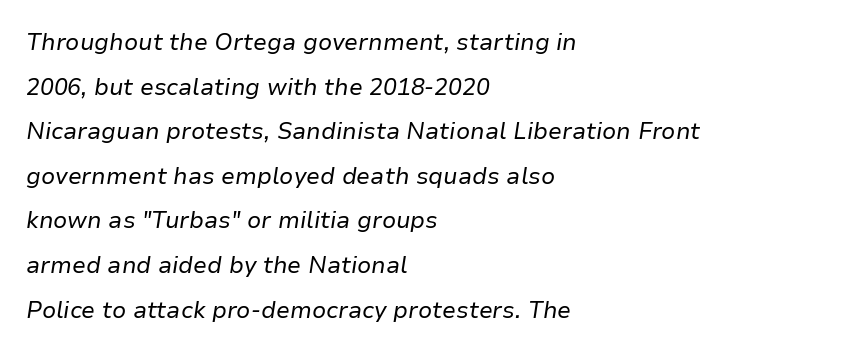
The image shows 23 px text type, italic (leaning right); set left-aligned, loose line spacing (1.94x), normal letter spacing, not underlined.
